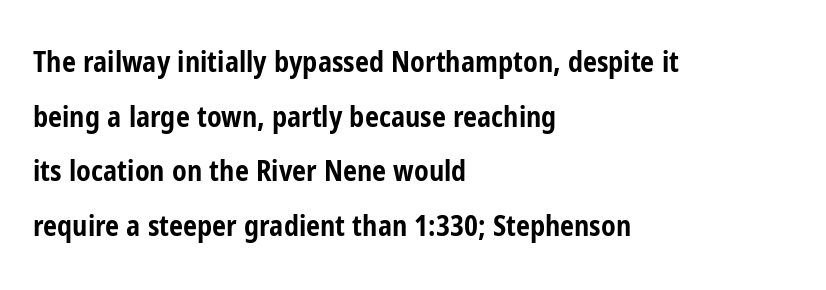
The image shows 28 px bold, condensed sans-serif type, upright; set left-aligned, loose line spacing (1.95x), normal letter spacing, not underlined; low stroke contrast and a medium x-height.
